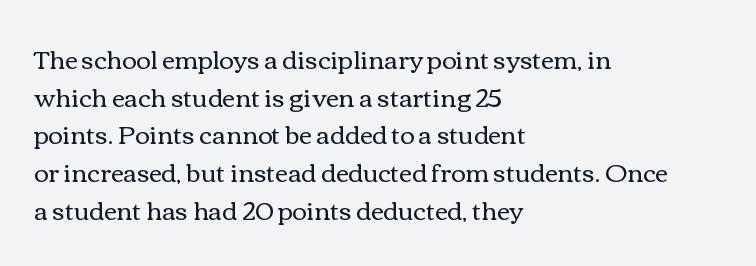
{"italic": "no", "bold": "no", "underline": "no", "align": "left", "line_spacing": "normal", "line_spacing_ratio": 1.51, "letter_spacing": "normal", "letter_spacing_em": 0.0, "glyph_px": 25}
